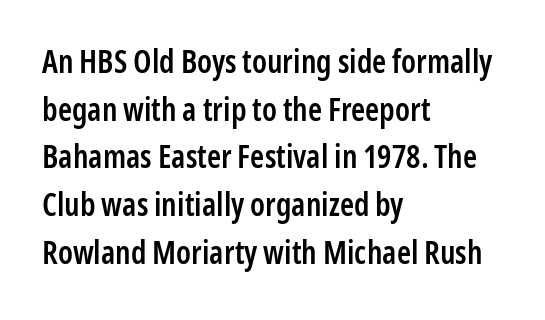
{"serif": "no", "italic": "no", "bold": "semi", "weight": "semibold", "width": "condensed", "stroke_contrast": "low", "x_height": "medium", "monospaced": "no", "underline": "no", "align": "left", "line_spacing": "normal", "line_spacing_ratio": 1.49, "letter_spacing": "normal", "letter_spacing_em": 0.0, "glyph_px": 32}
